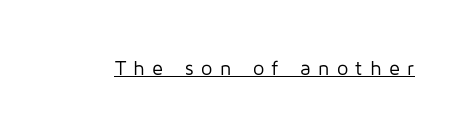
The string is rendered with underlining switched on. A quiet, ordinary-to-light weight characterises the typeface. A roman cut, with each character standing at attention. Between one letter and the next there's a generous, obvious gap.
